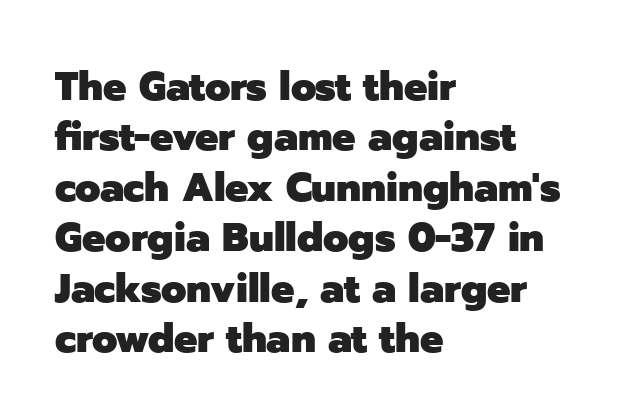
The image shows 41 px heavy sans-serif type, upright; set left-aligned, line spacing 1.23x, normal letter spacing, not underlined; low stroke contrast and a medium x-height.
